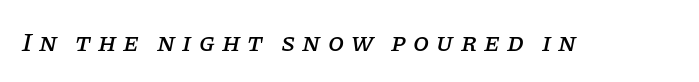
The specimen omits any rule beneath the text block's lines. The letters are spread apart with noticeably loose tracking. The specimen reads as italic at a glance.
